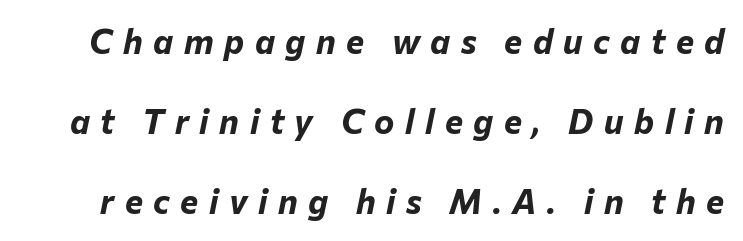
{"italic": "yes", "lean": "right", "slant_degrees": 12, "bold": "yes", "weight": "bold", "width": "normal", "stroke_contrast": "low", "x_height": "medium", "monospaced": "no", "underline": "no", "line_spacing": "loose", "line_spacing_ratio": 2.36, "letter_spacing": "wide", "letter_spacing_em": 0.31, "glyph_px": 34}
